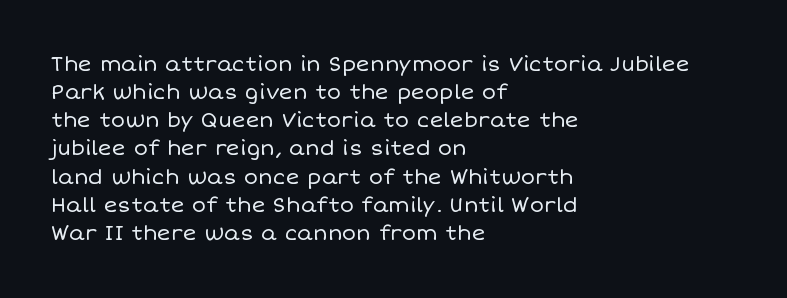
The image shows 21 px text type, upright; set left-aligned, normal line spacing (1.34x), normal letter spacing, not underlined.
